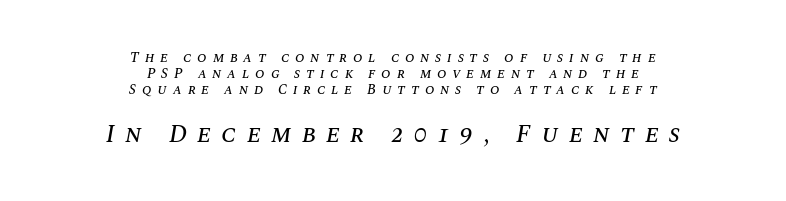
Q: Is the text italic (slanted)? A: Yes, it leans right by about 10 degrees.
Q: Is the text underlined? A: No.
Q: How is the paragraph aligned? A: Centered.
Q: Is the spacing between letters normal or unusually wide? A: Unusually wide.
Q: Is the spacing between lines tight, normal or loose? A: Tight.
Q: Which block of text is set in a larger size, the first (top) or the second (bottom)? A: The second (bottom) one.
